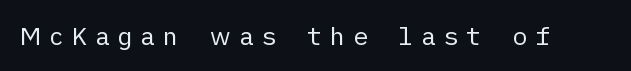
Nope, not italic — everything's standing straight. Any mark beneath the type? The region is blank. Honestly, the letter spacing is so wide it's the main thing you notice. Heaviness? Minimal to ordinary, like unemphasized prose.
